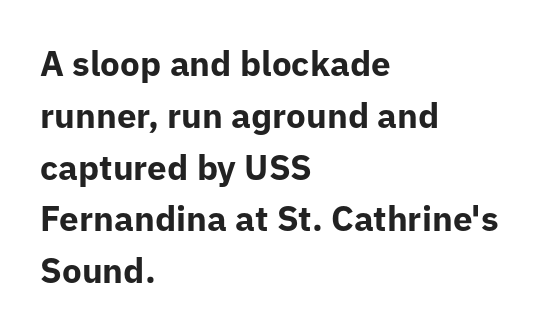
The image shows 35 px bold sans-serif type, upright; set left-aligned, normal line spacing (1.48x), normal letter spacing, not underlined; low stroke contrast and a medium x-height.
